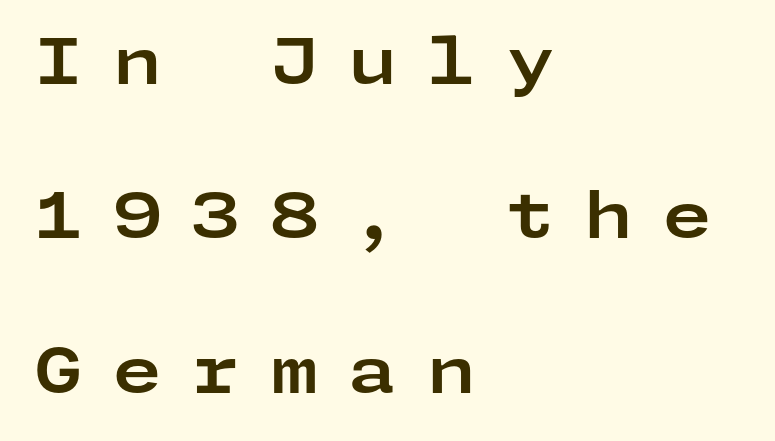
{"serif": "no", "italic": "no", "bold": "yes", "weight": "bold", "width": "wide", "stroke_contrast": "low", "x_height": "medium", "underline": "no", "align": "left", "line_spacing": "loose", "line_spacing_ratio": 2.45, "letter_spacing": "wide", "letter_spacing_em": 0.47, "glyph_px": 63}
